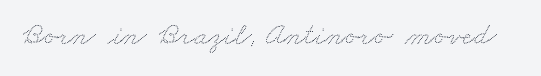
Q: Is the text underlined? A: No.
Q: Is the spacing between letters normal or unusually wide? A: Normal.
Q: Width (condensed, normal, or wide)? A: Wide.
Q: Stroke contrast? A: Low.
Q: x-height? A: Small.
Q: Monospaced? A: No.
